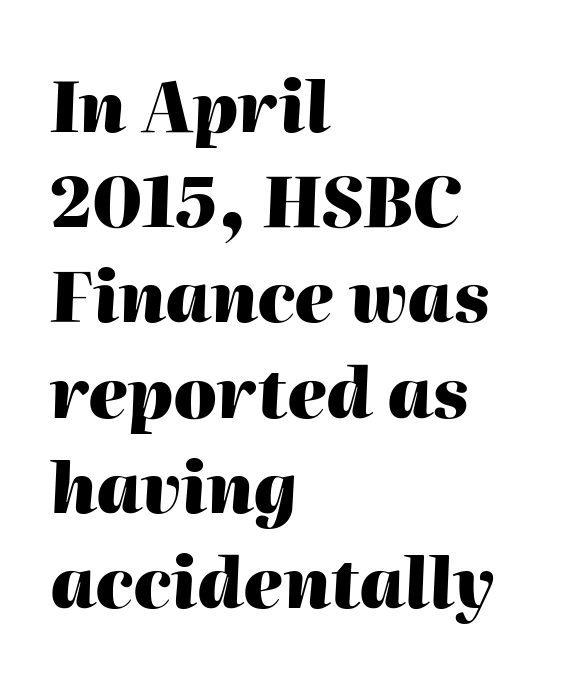
Default kerning and tracking; the words read as compact shapes. Decoration check: the copy has no underline. The face used here is proportionally spaced, like ordinary book or web type. Where is the straight margin? On the left.
